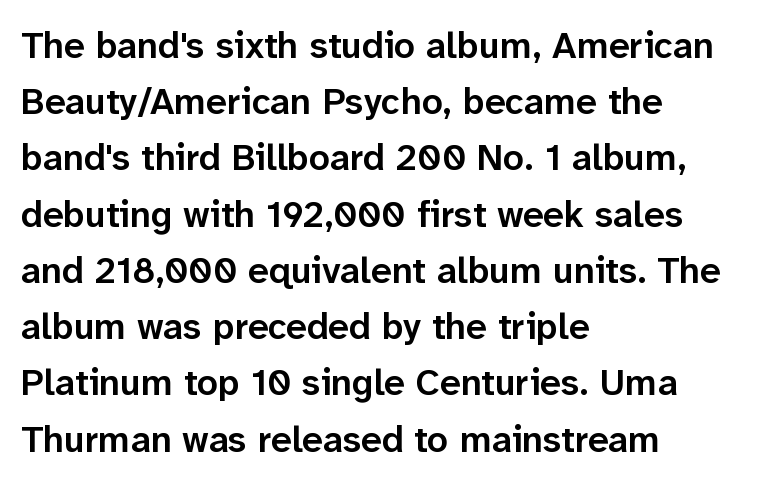
The image shows 37 px semibold sans-serif type, upright; set left-aligned, normal line spacing (1.52x), normal letter spacing, not underlined; low stroke contrast and a medium x-height.
